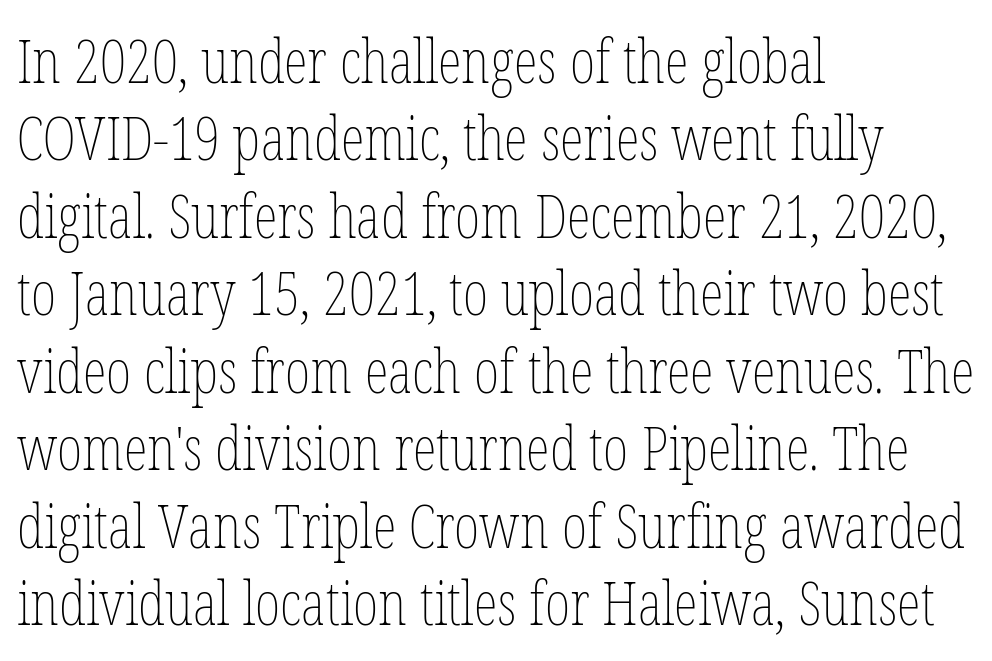
The image shows 61 px thin, condensed type, upright; set left-aligned, normal line spacing (1.27x), normal letter spacing, not underlined; low stroke contrast and a medium x-height.
